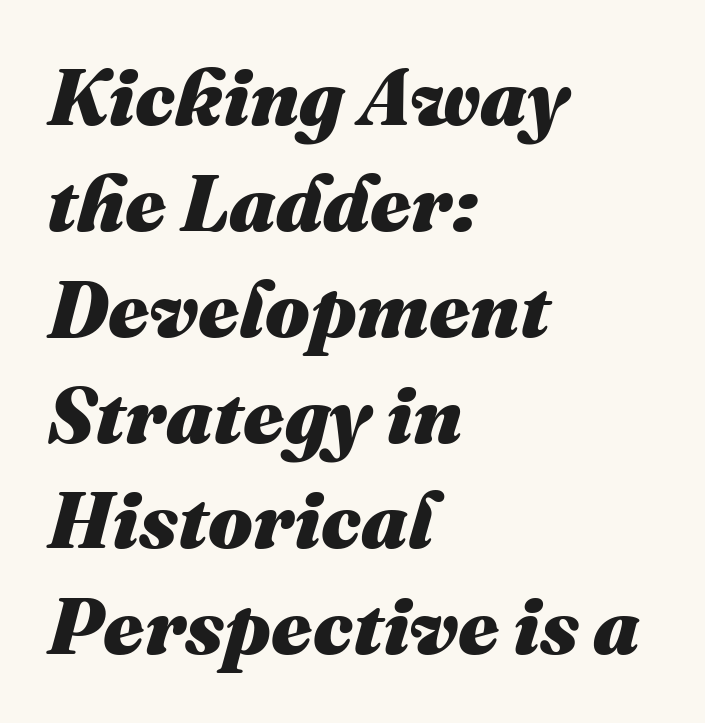
{"italic": "yes", "lean": "right", "slant_degrees": 16, "bold": "yes", "weight": "heavy", "width": "normal", "stroke_contrast": "medium", "x_height": "medium", "monospaced": "no", "underline": "no", "align": "left", "line_spacing": "normal", "line_spacing_ratio": 1.34, "letter_spacing": "normal", "letter_spacing_em": 0.0, "glyph_px": 79}
